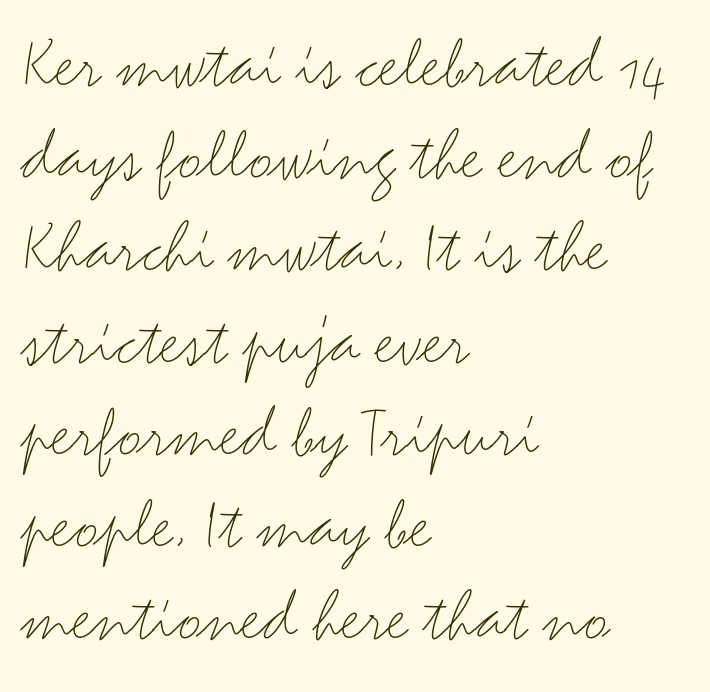
Letters have the restrained weight of plain body copy at most. A typesetter would label this face a sans. Notice how the passage keeps a crisp vertical edge on the left only.
